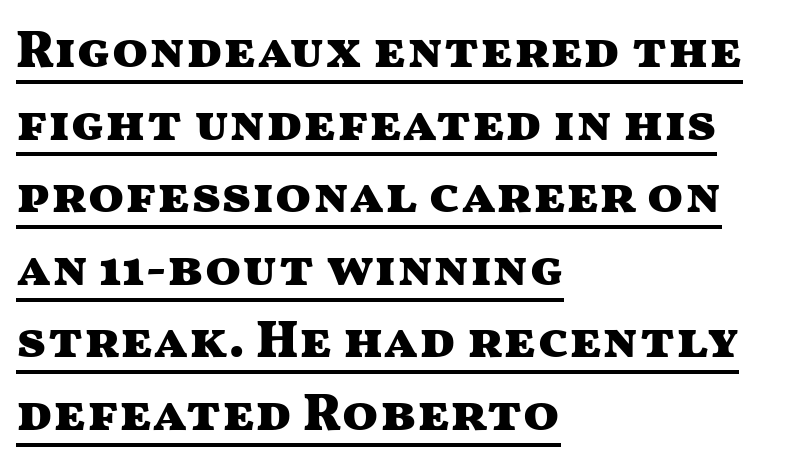
I'd call this a sans setting — the letters go barefoot. Stroke thickness is high; the sample reads as a true bold. One glance says typical: line gaps are just what's usual. Each letter keeps its own natural width here, so spacing adapts to shape. This sample carries an underscore along the baseline area. You can tell it's not italic because the verticals are truly vertical.
